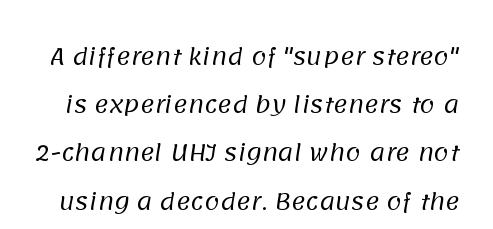
The leading is generous, giving the passage an open texture. This is not heavy type; no bold has been used. Descenders are the only things crossing below the line. The letterforms sit shoulder to shoulder at normal distance.
